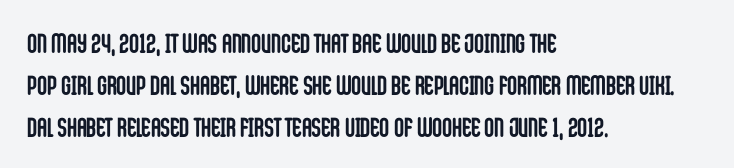
The face used here has the dense, thick strokes of a bold. Students, observe: this is what conventionally led text looks like. Notice how the stems are strictly vertical — no italics here. The setting favours the left margin, as ordinary paragraphs usually do.
